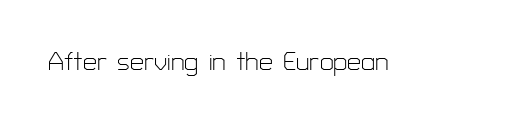
The image shows 25 px text type, upright; set normal letter spacing, not underlined.
